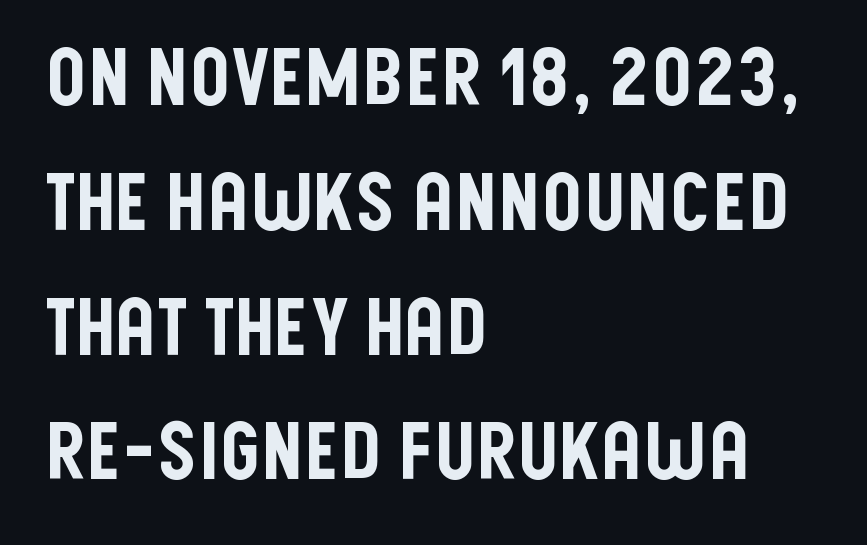
Bare-footed words on every line. The rendering shows plain stroke endings on the letterforms — a sans-serif design. These lines were composed using upright roman letters. The line texture is even and compact thanks to regular tracking. Where is the straight margin? On the left. Looks like regular typesetting: each glyph gets only the width it needs.
